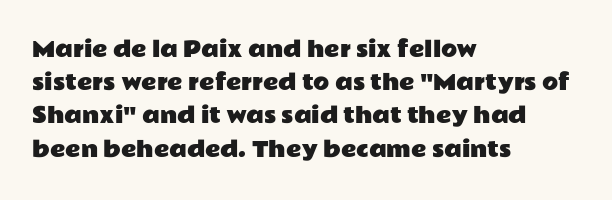
The tracking reads as untouched default to a designer's eye. Anything drawn beneath the words? Only blank space. Leading: standard. The lettering holds an erect, upright posture throughout.
